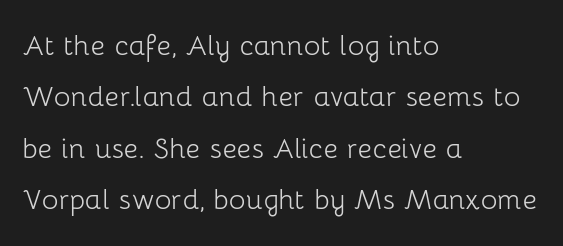
Q: Is the text bold? A: No.
Q: Is the text italic (slanted)? A: No, it is upright.
Q: Is the typeface a serif or a sans-serif typeface? A: Sans-serif.
Q: Is the text underlined? A: No.
Q: How is the paragraph aligned? A: Left-aligned.
Q: Is the spacing between letters normal or unusually wide? A: Normal.
Q: Is the spacing between lines tight, normal or loose? A: Normal.
Q: Width (condensed, normal, or wide)? A: Normal.
Q: Stroke contrast? A: Low.
Q: x-height? A: Medium.
Q: Monospaced? A: No.
